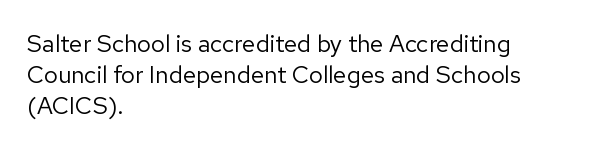
{"italic": "no", "bold": "no", "underline": "no", "align": "left", "line_spacing": "normal", "line_spacing_ratio": 1.3, "letter_spacing": "normal", "letter_spacing_em": 0.0, "glyph_px": 24}
